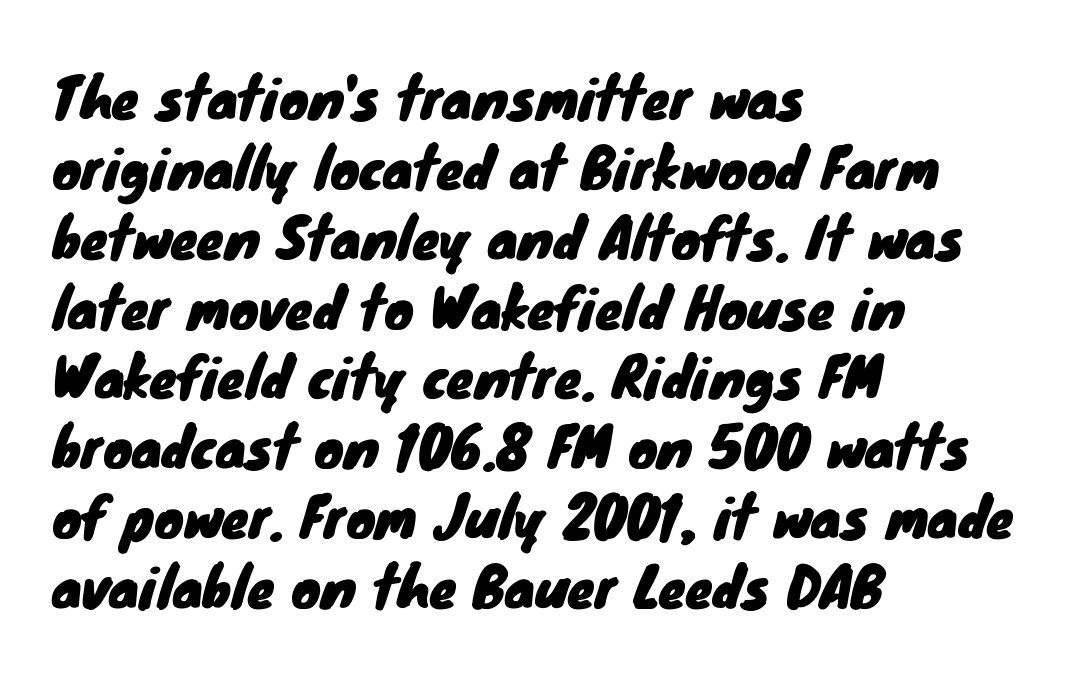
Does the leading feel generous? No, just average. No feet cap the strokes, marking this as sans-serif type. The passage shown is not underscored anywhere. Between one letter and the next there's only the usual sliver of space.
